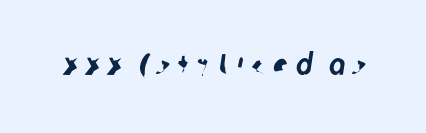
{"serif": "no", "width": "condensed", "stroke_contrast": "low", "x_height": "large", "monospaced": "no", "underline": "no", "letter_spacing": "wide", "letter_spacing_em": 0.25, "glyph_px": 30}
